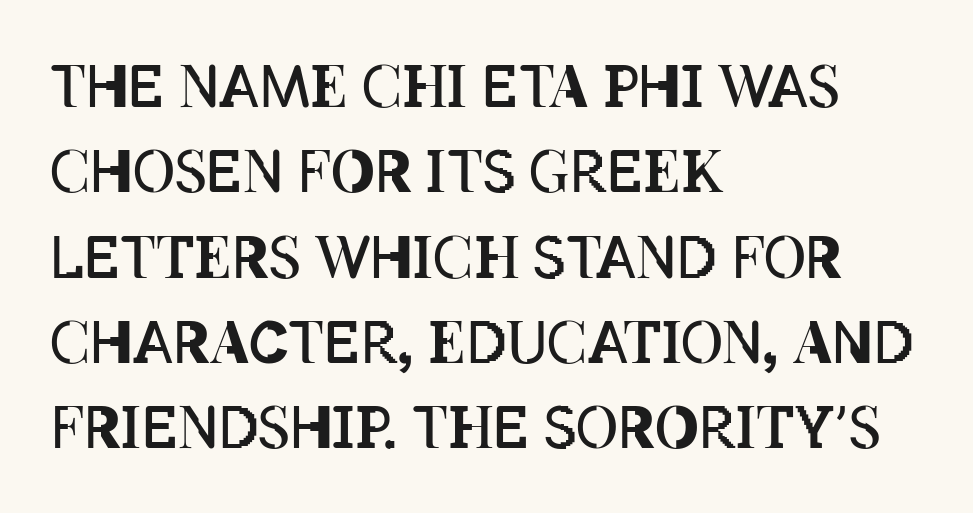
Q: Is the text bold? A: No.
Q: Is the text italic (slanted)? A: No, it is upright.
Q: Is the text underlined? A: No.
Q: How is the paragraph aligned? A: Left-aligned.
Q: Is the spacing between letters normal or unusually wide? A: Normal.
Q: Is the spacing between lines tight, normal or loose? A: Normal.
Q: Width (condensed, normal, or wide)? A: Condensed.
Q: Stroke contrast? A: Low.
Q: x-height? A: Large.
Q: Monospaced? A: No.
